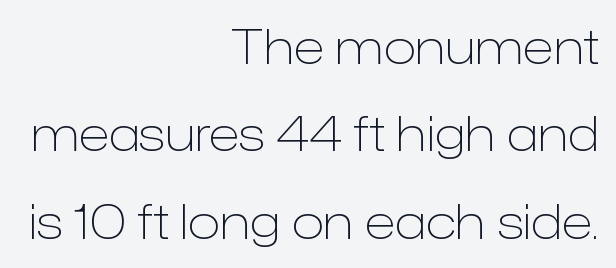
Q: Is the text bold? A: No.
Q: Is the text italic (slanted)? A: No, it is upright.
Q: Is the typeface a serif or a sans-serif typeface? A: Sans-serif.
Q: Is the text underlined? A: No.
Q: How is the paragraph aligned? A: Right-aligned.
Q: Is the spacing between letters normal or unusually wide? A: Normal.
Q: Width (condensed, normal, or wide)? A: Normal.
Q: Stroke contrast? A: Low.
Q: x-height? A: Medium.
Q: Monospaced? A: No.
